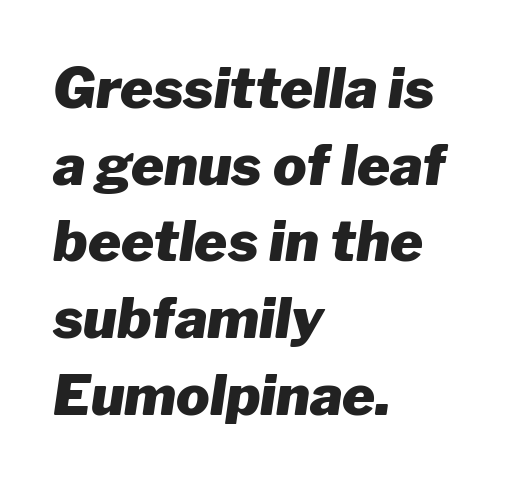
The image shows 56 px heavy type, italic (leaning right); set left-aligned, normal line spacing (1.37x), normal letter spacing, not underlined; low stroke contrast and a medium x-height.
